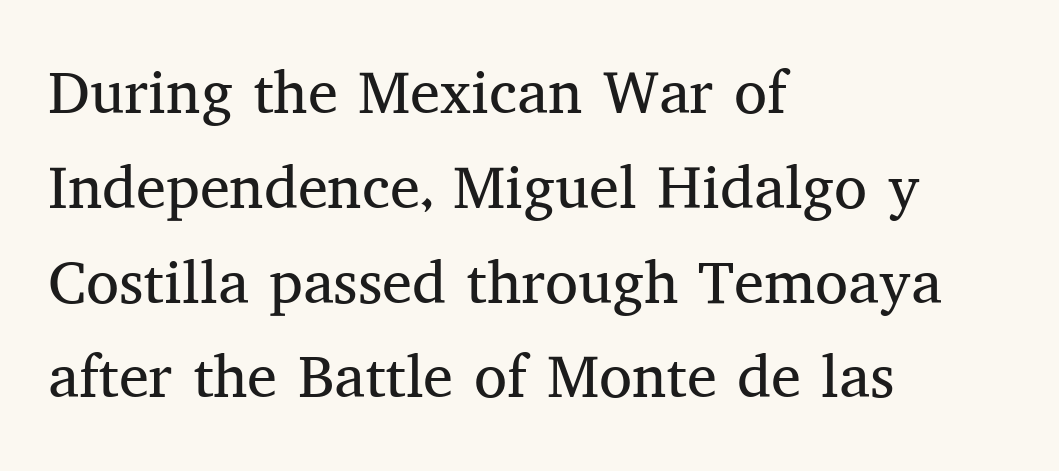
Q: Is the text bold? A: No.
Q: Is the text italic (slanted)? A: No, it is upright.
Q: Is the typeface a serif or a sans-serif typeface? A: Serif.
Q: Is the text underlined? A: No.
Q: How is the paragraph aligned? A: Left-aligned.
Q: Is the spacing between letters normal or unusually wide? A: Normal.
Q: Is the spacing between lines tight, normal or loose? A: Normal.
Q: Width (condensed, normal, or wide)? A: Normal.
Q: Stroke contrast? A: Medium.
Q: x-height? A: Medium.
Q: Monospaced? A: No.
